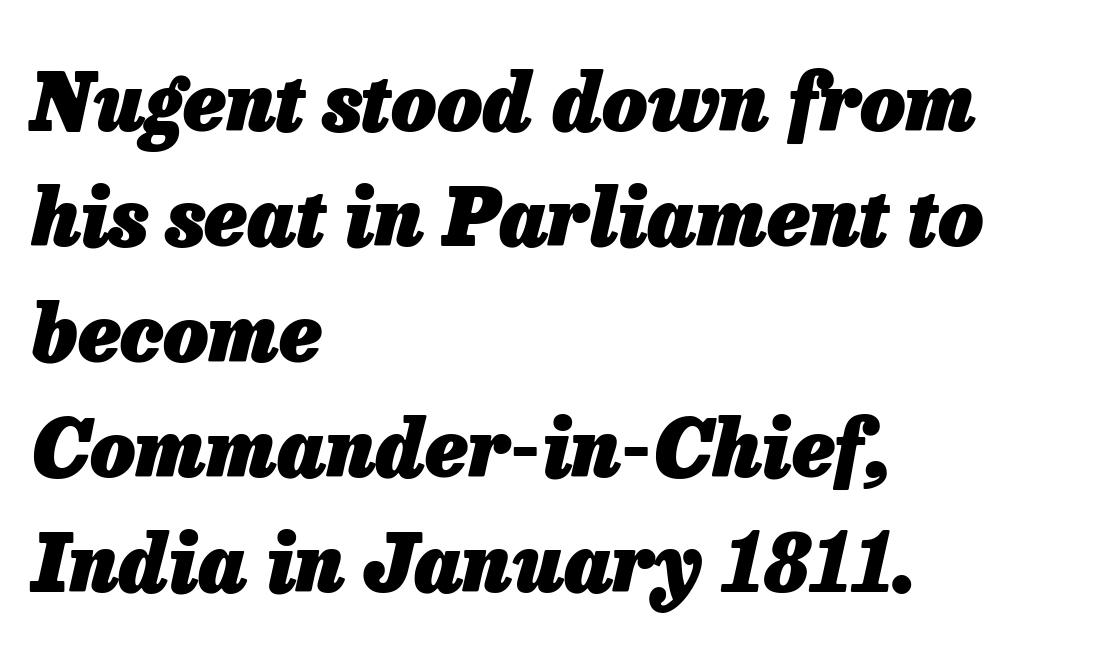
{"italic": "yes", "lean": "right", "slant_degrees": 13, "bold": "yes", "weight": "heavy", "width": "normal", "stroke_contrast": "low", "x_height": "medium", "monospaced": "no", "underline": "no", "align": "left", "line_spacing": "normal", "line_spacing_ratio": 1.46, "letter_spacing": "normal", "letter_spacing_em": 0.0, "glyph_px": 79}
